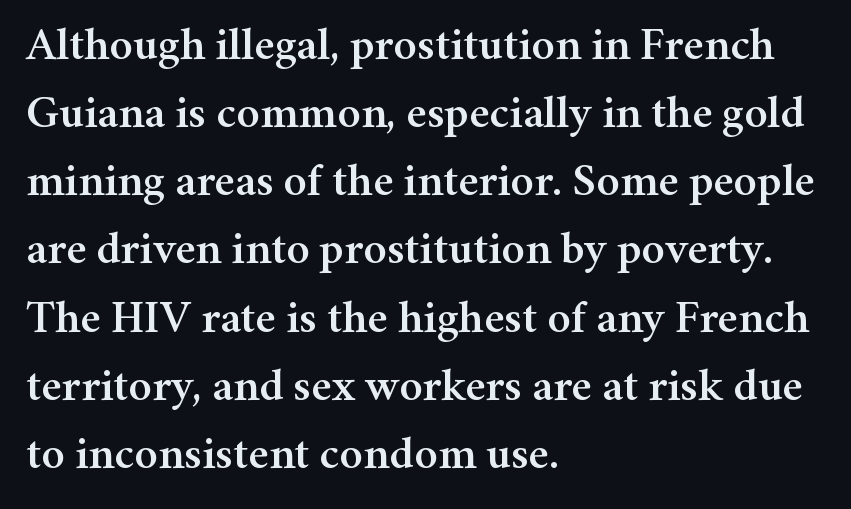
Q: Is the text italic (slanted)? A: No, it is upright.
Q: Is the typeface a serif or a sans-serif typeface? A: Serif.
Q: Is the text underlined? A: No.
Q: How is the paragraph aligned? A: Left-aligned.
Q: Is the spacing between letters normal or unusually wide? A: Normal.
Q: Is the spacing between lines tight, normal or loose? A: Normal.
Q: Width (condensed, normal, or wide)? A: Normal.
Q: Stroke contrast? A: Medium.
Q: x-height? A: Medium.
Q: Monospaced? A: No.
